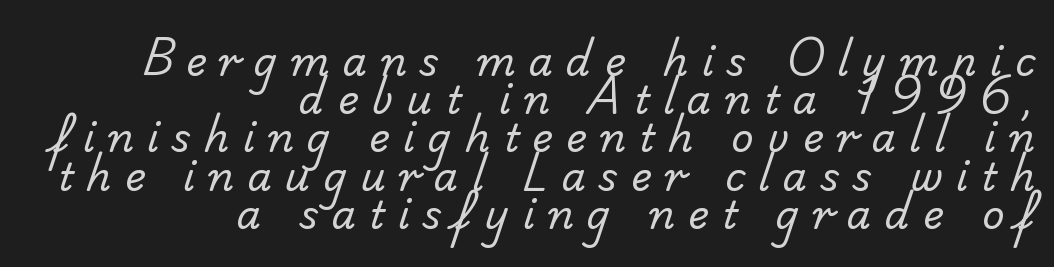
The passage shown is typed in a proportional face where columns would drift. The letterforms stand isolated, each surrounded by extra space. This rendering uses right alignment, leaving the left contour irregular. Leading is clearly below the norm, producing a dense column. Nothing sits at the stroke ends, so this counts as sans-serif. Weight: not bold — regular or lighter.
